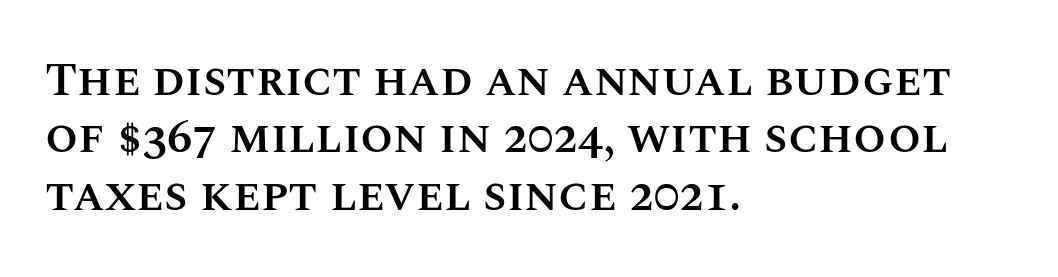
Q: Is the text bold? A: Semi-bold.
Q: Is the text italic (slanted)? A: No, it is upright.
Q: Is the text underlined? A: No.
Q: How is the paragraph aligned? A: Left-aligned.
Q: Is the spacing between letters normal or unusually wide? A: Normal.
Q: Width (condensed, normal, or wide)? A: Normal.
Q: Stroke contrast? A: Medium.
Q: x-height? A: Large.
Q: Monospaced? A: No.
